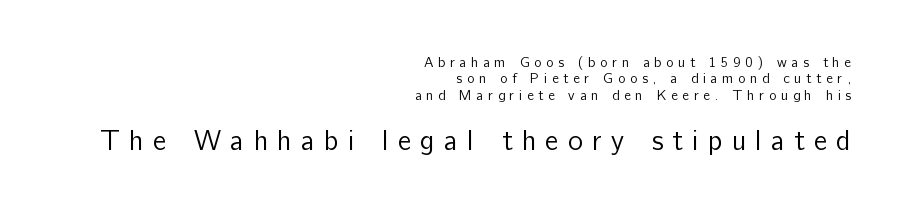
{"serif": "no", "italic": "no", "bold": "no", "weight": "regular", "width": "normal", "stroke_contrast": "low", "x_height": "medium", "monospaced": "no", "underline": "no", "align": "right", "line_spacing_ratio": 1.17, "letter_spacing": "wide", "letter_spacing_em": 0.33, "larger_block": "second", "size_ratio": 2.0, "glyph_px": 28}
